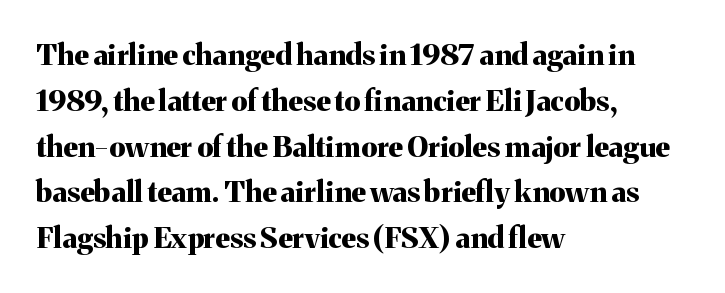
The image shows 29 px bold serif type, upright; set left-aligned, normal line spacing (1.58x), normal letter spacing, not underlined; medium stroke contrast and a medium x-height.
